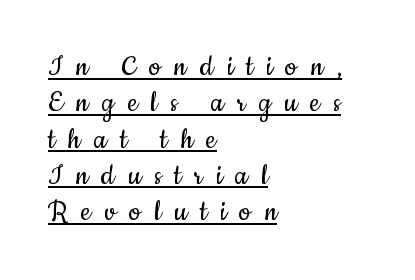
Q: Is the text bold? A: No.
Q: Is the text italic (slanted)? A: Yes.
Q: Is the typeface a serif or a sans-serif typeface? A: Sans-serif.
Q: Is the text underlined? A: Yes.
Q: How is the paragraph aligned? A: Left-aligned.
Q: Is the spacing between letters normal or unusually wide? A: Unusually wide.
Q: Is the spacing between lines tight, normal or loose? A: Tight.
Q: Width (condensed, normal, or wide)? A: Condensed.
Q: Stroke contrast? A: Low.
Q: x-height? A: Small.
Q: Monospaced? A: No.
